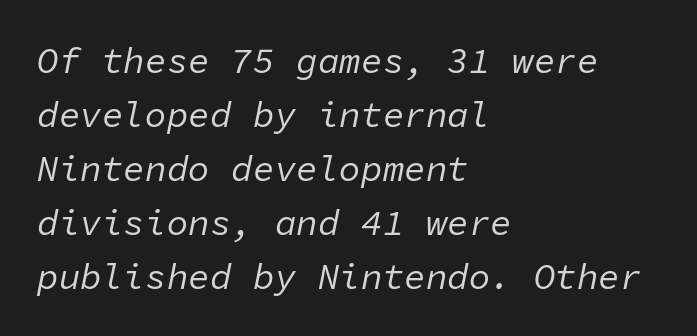
The passage shown is typed in a monospace face where columns stay perfectly aligned. The strokes are not fattened; the text isn't bold. Summary of vertical rhythm: regular, with standard interline spacing. The text carries the slant typical of an italic or oblique font. The paragraph has a hard left edge and a soft right edge.
